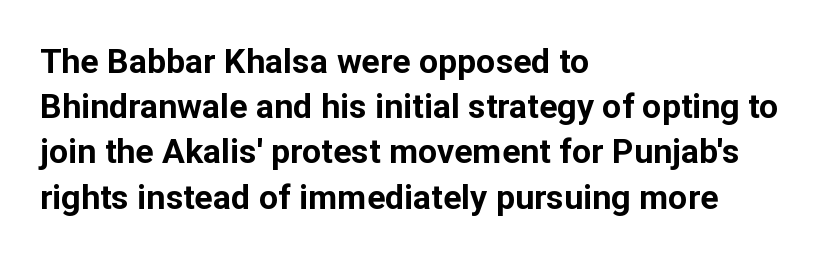
When letters stand straight like this, we call the style roman or upright. Horizontally, the lines are justified to the leading edge only. Spacing verdict: proportional, widths tailored to each character. The leading is moderate, giving the passage an even texture. On the weight axis this lands at bold, roughly 700. Look at the tracking — it's just the regular setting, nothing added.
